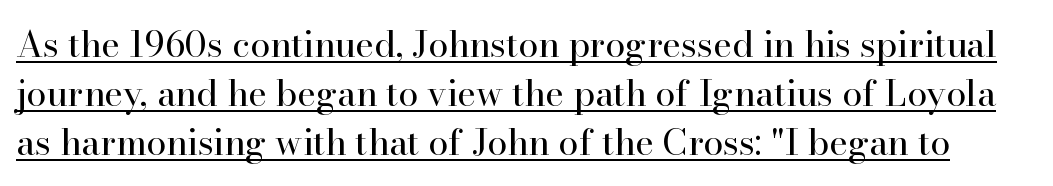
The image shows 36 px regular-weight serif type, upright; set normal line spacing (1.36x), normal letter spacing, underlined; high stroke contrast and a small x-height.
